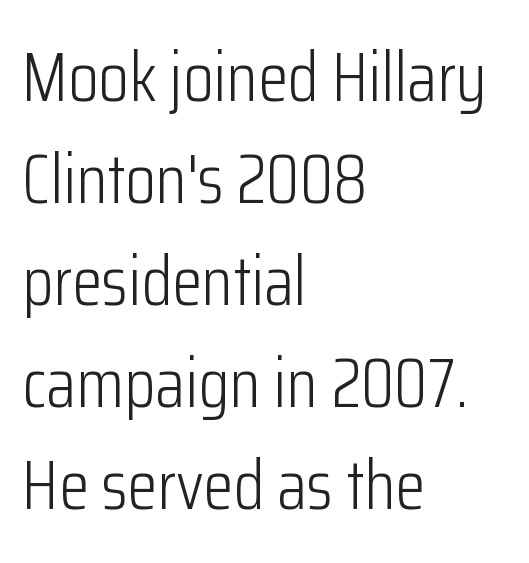
The horizontal fit of the characters is conventional and even. The setting favours the left margin, as ordinary paragraphs usually do. The letters advance in unequal steps, a hallmark of proportional type. The lettering stays uniformly vertical, giving the passage a roman look.
